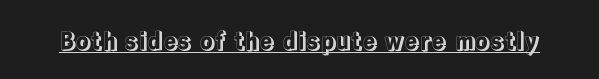
Q: Is the text italic (slanted)? A: No, it is upright.
Q: Is the text underlined? A: Yes.
Q: Is the spacing between letters normal or unusually wide? A: Normal.
